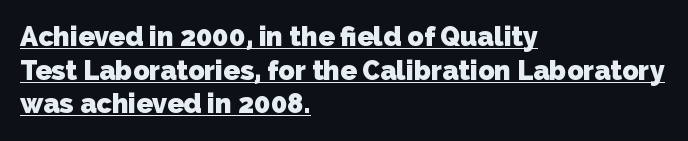
Q: Is the text bold? A: Yes.
Q: Is the text underlined? A: Yes.
Q: How is the paragraph aligned? A: Left-aligned.
Q: Is the spacing between letters normal or unusually wide? A: Normal.
Q: Is the spacing between lines tight, normal or loose? A: Normal.
